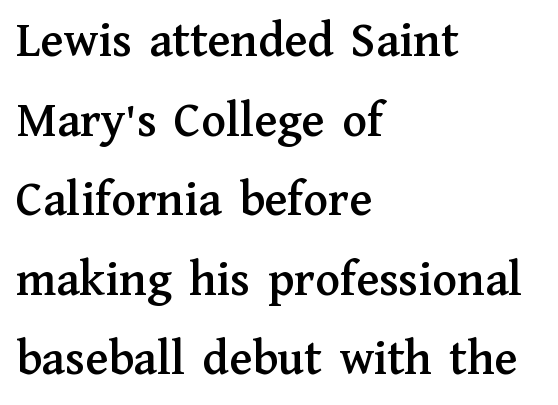
The image shows 51 px serif type, upright; set left-aligned, normal line spacing (1.56x), normal letter spacing, not underlined; medium stroke contrast and a medium x-height.
